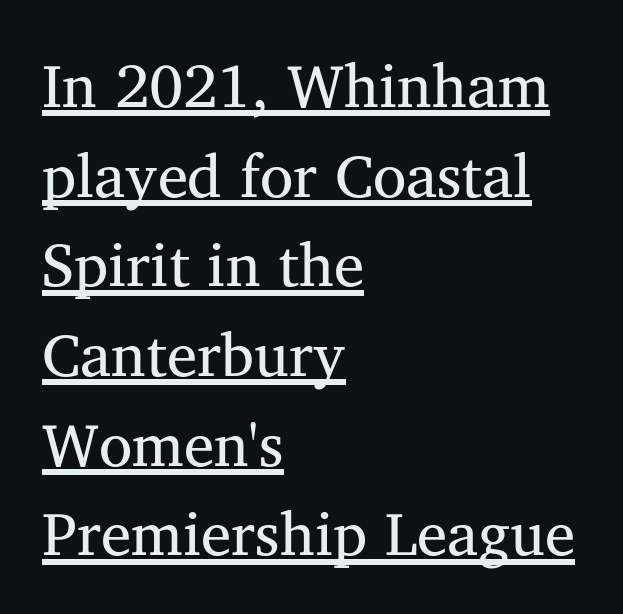
Look at the tracking — it's just the regular setting, nothing added. Is this a sans? No — the strokes have serifs. Horizontally, the lines are justified to the leading edge only. Vertical strokes here are truly vertical. Is this a fixed-width face? No — the glyphs have proportional, varying widths. Vertical spacing — default.
